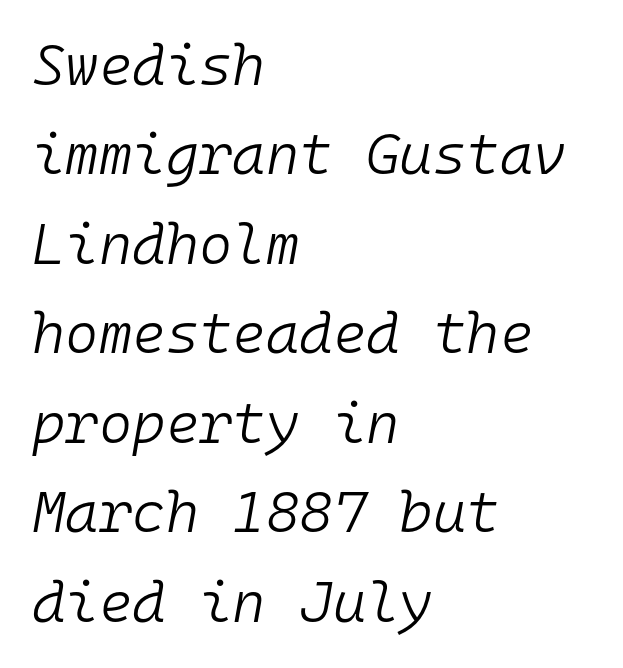
Q: Is the text bold? A: No.
Q: Is the text italic (slanted)? A: Yes, it leans right by about 10 degrees.
Q: Is the text underlined? A: No.
Q: How is the paragraph aligned? A: Left-aligned.
Q: Is the spacing between letters normal or unusually wide? A: Normal.
Q: Is the spacing between lines tight, normal or loose? A: Normal.
Q: Width (condensed, normal, or wide)? A: Normal.
Q: Stroke contrast? A: Low.
Q: x-height? A: Medium.
Q: Monospaced? A: Yes.
